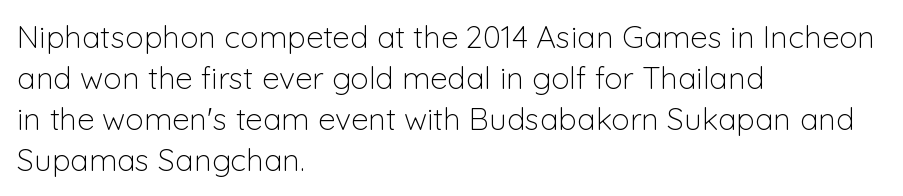
Rows of type keep a routine distance in the vertical direction. The type sits square on the baseline with zero lean. Stroke thickness stays within the range of a standard reading face or lighter. These lines are set flush left with a ragged right edge. Between one letter and the next there's only the usual sliver of space.
